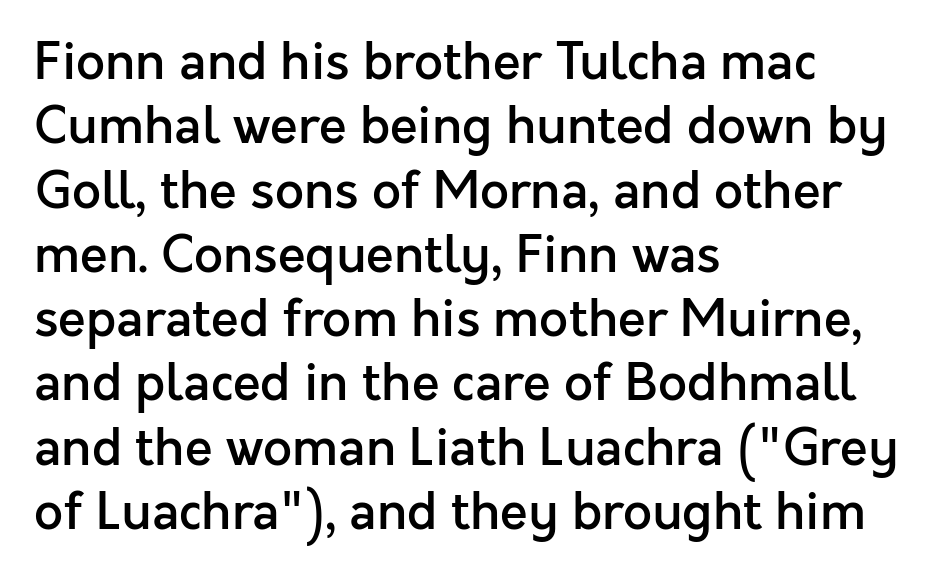
Note the varied advance widths — an 'i' is clearly narrower than an 'm'. A fair bit of extra ink — the face is semibold, not bold. The passage shown stacks its lines at a standard gap. Note: no serifs on the glyphs. This is roman type, the default non-slanted kind. Standard letterfit; no display-style spreading of the glyphs.
